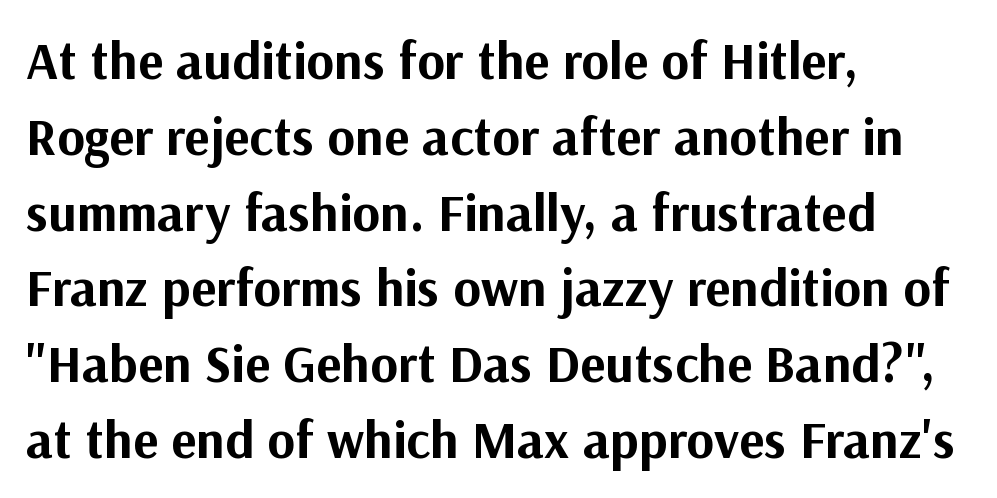
{"serif": "no", "italic": "no", "bold": "yes", "weight": "bold", "width": "normal", "stroke_contrast": "medium", "x_height": "medium", "monospaced": "no", "underline": "no", "align": "left", "line_spacing": "normal", "line_spacing_ratio": 1.43, "letter_spacing": "normal", "letter_spacing_em": 0.0, "glyph_px": 53}
